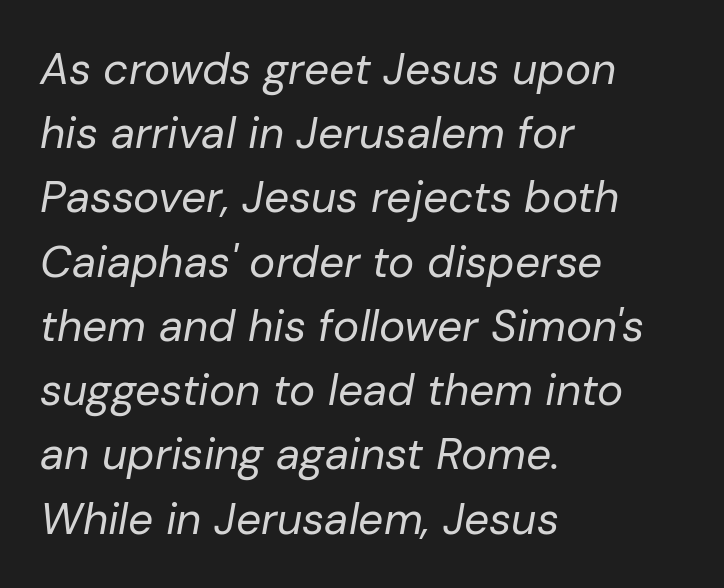
Only glyphs here, with clear space below each row. No extra ink here — the face is not bold. Is there much room between lines? A standard amount, neither cramped nor airy. The rendering uses natural spacing where letterforms have individual widths. Compared with ordinary roman type, these characters are visibly tilted. Here the glyphs are tracked normally, forming tight word shapes.
